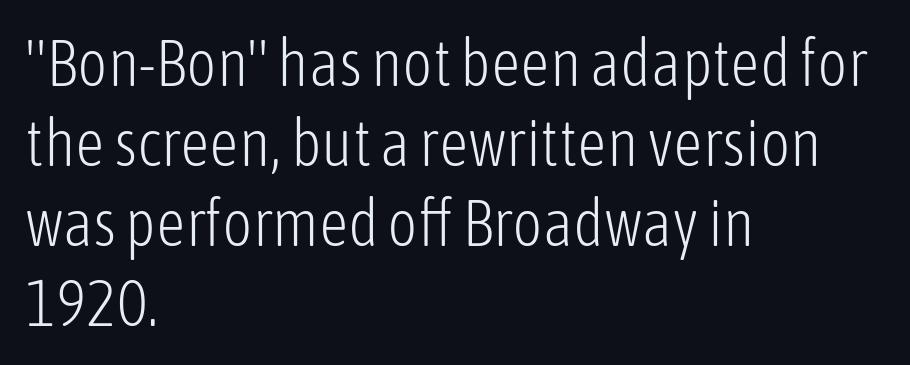
Grotesque or geometric, the face here clearly has no serifs. The passage shown is not underscored anywhere. Nobody touched the tracking dial on this one. The weight would be labelled regular, book, light, or lighter still.
